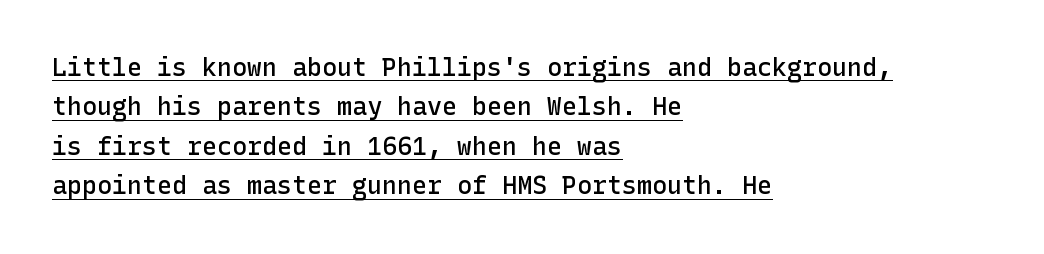
Q: Is the text bold? A: Semi-bold.
Q: Is the text italic (slanted)? A: No, it is upright.
Q: Is the text underlined? A: Yes.
Q: How is the paragraph aligned? A: Left-aligned.
Q: Is the spacing between letters normal or unusually wide? A: Normal.
Q: Is the spacing between lines tight, normal or loose? A: Normal.
